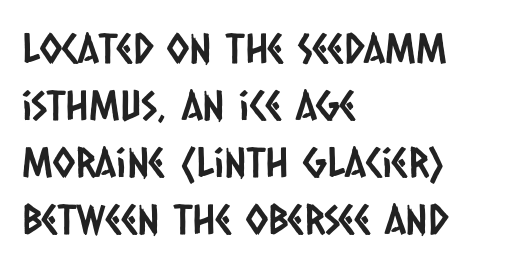
{"serif": "no", "width": "condensed", "stroke_contrast": "low", "x_height": "large", "monospaced": "no", "underline": "no", "align": "left", "line_spacing": "normal", "line_spacing_ratio": 1.39, "letter_spacing": "normal", "letter_spacing_em": 0.0, "glyph_px": 41}
